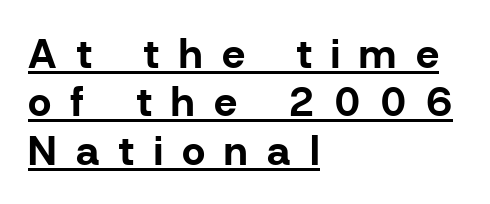
A roman cut, with each character standing at attention. Each letter's strokes conclude bluntly, with no projecting serifs. Proportional: the letters do not fall into vertical columns. Every row of glyphs begins at an identical x-position on the left.
